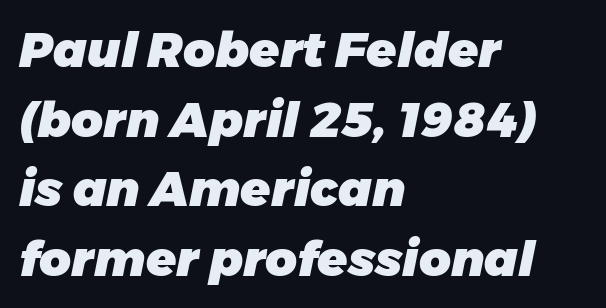
Notice how descenders clear the ascenders below comfortably — that's standard leading. Nobody drew a line under any word here. This sample has the flowing, uneven cadence of proportional lettering. In CSS terms this would be text-align: left.
